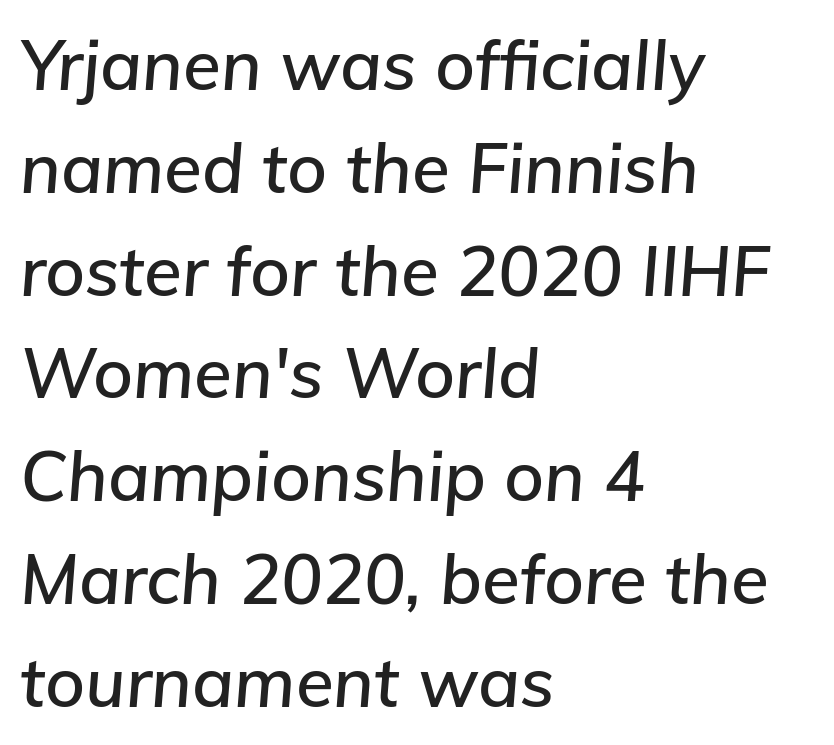
The image shows 69 px text type, italic (leaning right); set left-aligned, normal line spacing (1.49x), normal letter spacing, not underlined; low stroke contrast and a medium x-height.
